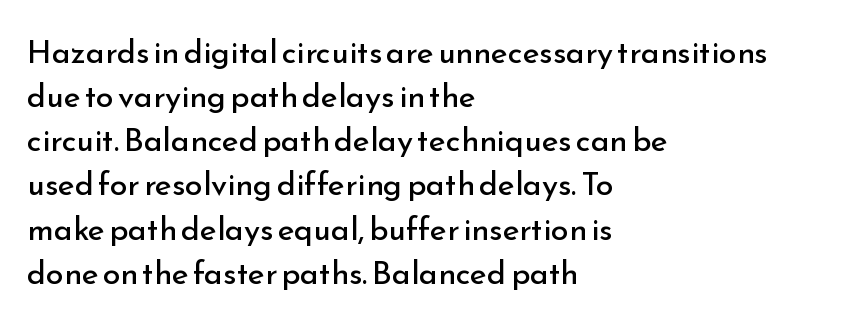
The image shows 32 px regular-weight sans-serif type, upright; set left-aligned, normal line spacing (1.38x), normal letter spacing, not underlined; low stroke contrast and a small x-height.
